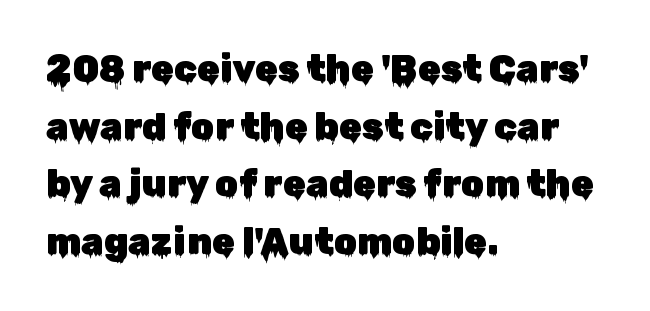
The image shows 37 px sans-serif type, upright; set left-aligned, normal line spacing (1.56x), normal letter spacing, not underlined; low stroke contrast and a medium x-height.
